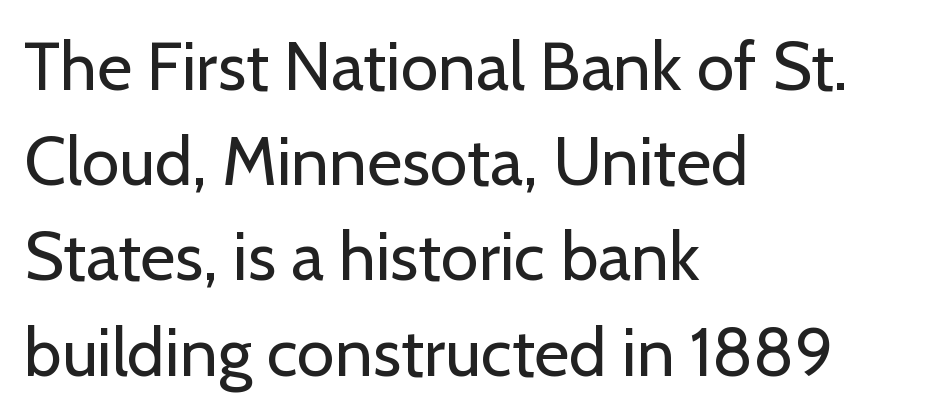
{"serif": "no", "italic": "no", "bold": "no", "weight": "regular", "width": "normal", "stroke_contrast": "low", "x_height": "medium", "monospaced": "no", "underline": "no", "align": "left", "line_spacing": "normal", "line_spacing_ratio": 1.4, "letter_spacing": "normal", "letter_spacing_em": 0.0, "glyph_px": 68}
